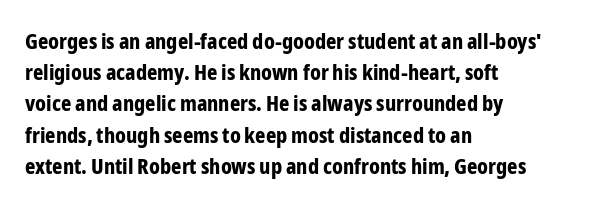
The image shows 22 px bold type, upright; set left-aligned, normal line spacing (1.42x), normal letter spacing, not underlined.
